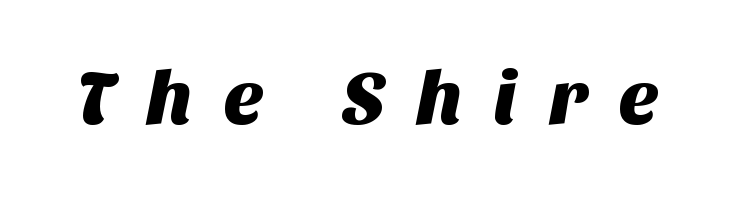
The image shows 76 px sans-serif type; set unusually wide letter spacing (+0.4 em), not underlined; medium stroke contrast and a large x-height.
